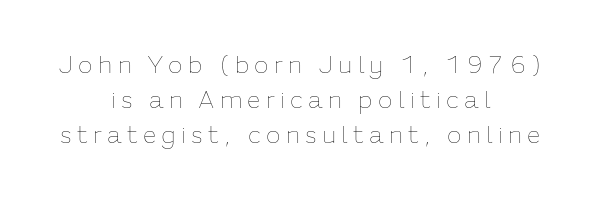
{"italic": "no", "bold": "no", "underline": "no", "align": "center", "line_spacing": "normal", "line_spacing_ratio": 1.45, "letter_spacing": "wide", "letter_spacing_em": 0.22, "glyph_px": 24}
